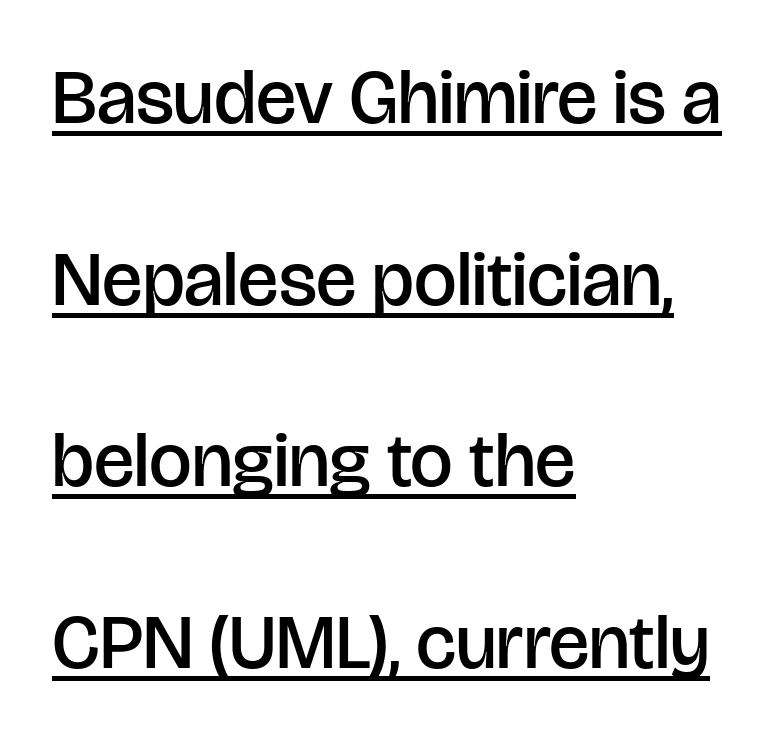
Q: Is the text bold? A: Semi-bold.
Q: Is the text italic (slanted)? A: No, it is upright.
Q: Is the typeface a serif or a sans-serif typeface? A: Sans-serif.
Q: Is the text underlined? A: Yes.
Q: How is the paragraph aligned? A: Left-aligned.
Q: Is the spacing between letters normal or unusually wide? A: Normal.
Q: Is the spacing between lines tight, normal or loose? A: Loose.
Q: Width (condensed, normal, or wide)? A: Normal.
Q: Stroke contrast? A: Low.
Q: x-height? A: Large.
Q: Monospaced? A: No.
